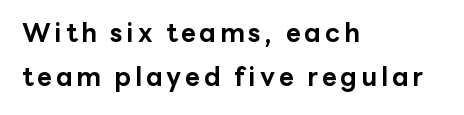
Q: Is the text bold? A: Yes.
Q: Is the text italic (slanted)? A: No, it is upright.
Q: Is the text underlined? A: No.
Q: How is the paragraph aligned? A: Left-aligned.
Q: Is the spacing between lines tight, normal or loose? A: Normal.
